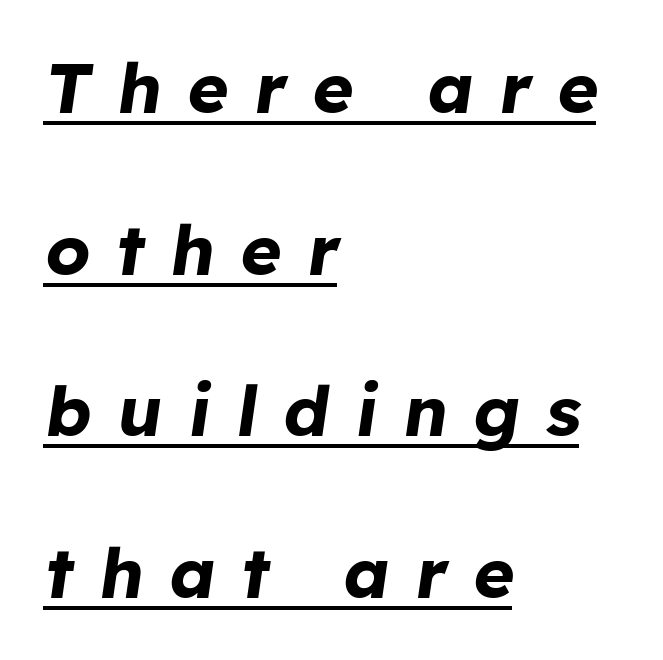
Rows of type keep a wide berth in the vertical direction. Decoration check: the copy is underlined. The typesetting leans heavy: a genuine bold. Caption: expanded tracking, letters set apart. The text carries the slant typical of an italic or oblique font.
